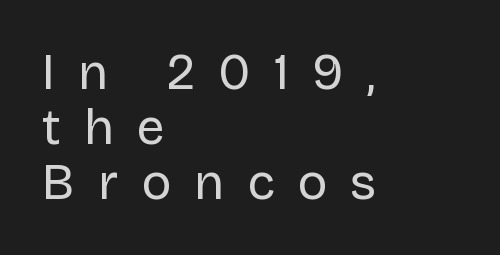
Q: Is the text bold? A: No.
Q: Is the text italic (slanted)? A: No, it is upright.
Q: Is the typeface a serif or a sans-serif typeface? A: Sans-serif.
Q: Is the text underlined? A: No.
Q: How is the paragraph aligned? A: Left-aligned.
Q: Is the spacing between letters normal or unusually wide? A: Unusually wide.
Q: Is the spacing between lines tight, normal or loose? A: Tight.
Q: Width (condensed, normal, or wide)? A: Normal.
Q: Stroke contrast? A: Low.
Q: x-height? A: Large.
Q: Monospaced? A: No.
